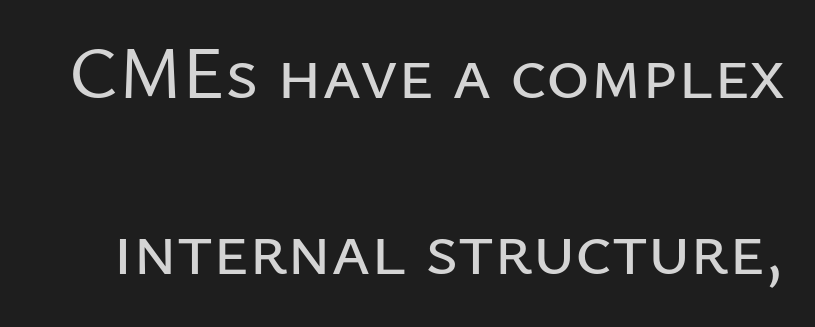
Q: Is the text italic (slanted)? A: No, it is upright.
Q: Is the typeface a serif or a sans-serif typeface? A: Sans-serif.
Q: Is the text underlined? A: No.
Q: Is the spacing between letters normal or unusually wide? A: Normal.
Q: Is the spacing between lines tight, normal or loose? A: Loose.
Q: Width (condensed, normal, or wide)? A: Normal.
Q: Stroke contrast? A: Low.
Q: x-height? A: Medium.
Q: Monospaced? A: No.
